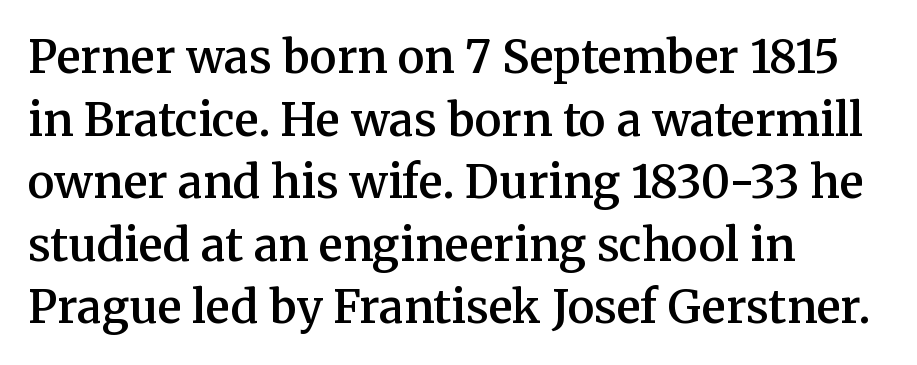
Q: Is the text bold? A: Semi-bold.
Q: Is the text italic (slanted)? A: No, it is upright.
Q: Is the typeface a serif or a sans-serif typeface? A: Serif.
Q: Is the text underlined? A: No.
Q: How is the paragraph aligned? A: Left-aligned.
Q: Is the spacing between letters normal or unusually wide? A: Normal.
Q: Is the spacing between lines tight, normal or loose? A: Normal.
Q: Width (condensed, normal, or wide)? A: Normal.
Q: Stroke contrast? A: Medium.
Q: x-height? A: Medium.
Q: Monospaced? A: No.
